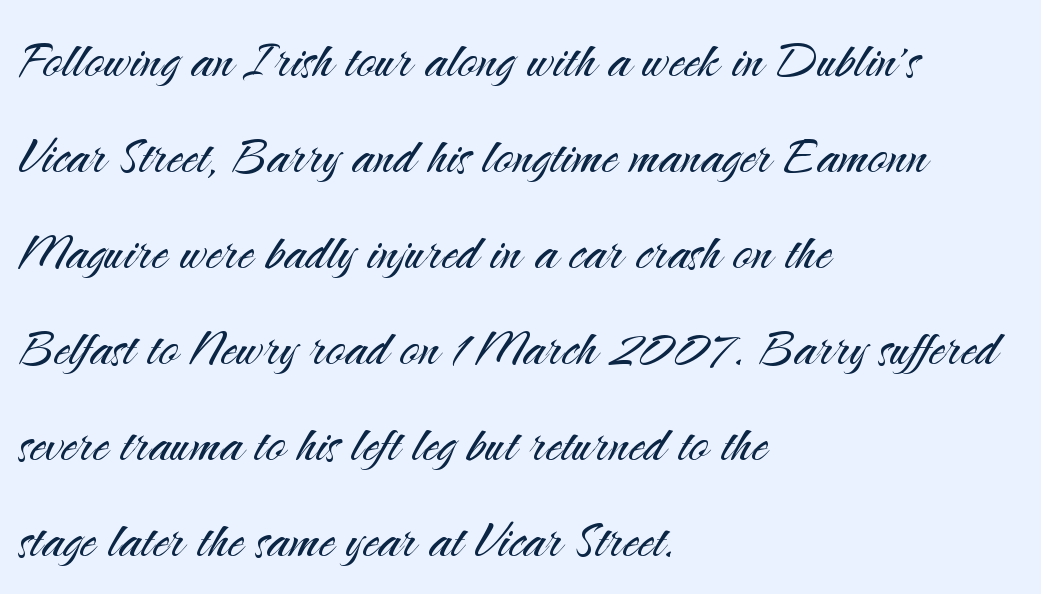
Q: Is the text bold? A: No.
Q: Is the text italic (slanted)? A: Yes.
Q: Is the typeface a serif or a sans-serif typeface? A: Sans-serif.
Q: Is the text underlined? A: No.
Q: How is the paragraph aligned? A: Left-aligned.
Q: Is the spacing between letters normal or unusually wide? A: Normal.
Q: Is the spacing between lines tight, normal or loose? A: Normal.
Q: Width (condensed, normal, or wide)? A: Normal.
Q: Stroke contrast? A: Medium.
Q: x-height? A: Small.
Q: Monospaced? A: No.
